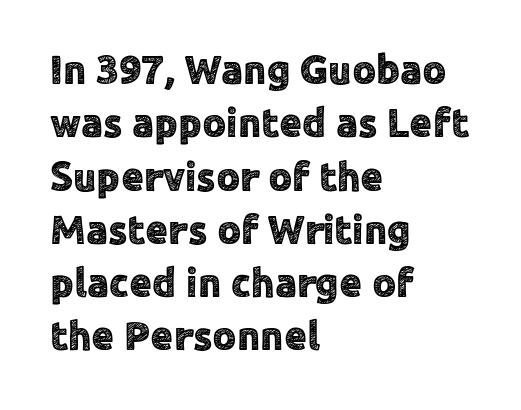
The image shows 41 px sans-serif type, upright; set left-aligned, normal line spacing (1.3x), normal letter spacing, not underlined; a medium x-height.
